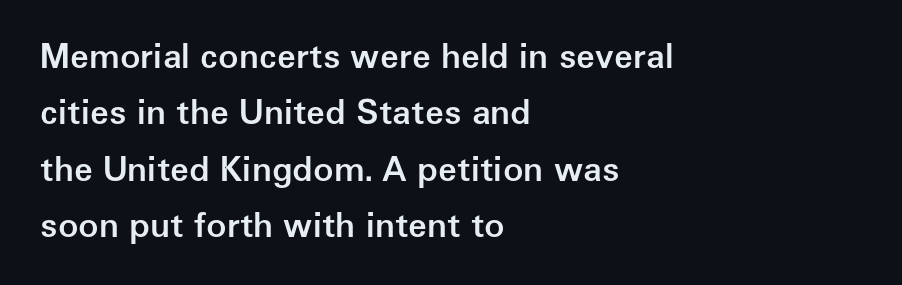
{"serif": "no", "italic": "no", "bold": "semi", "weight": "semibold", "width": "normal", "stroke_contrast": "low", "x_height": "medium", "monospaced": "no", "underline": "no", "align": "left", "line_spacing": "normal", "line_spacing_ratio": 1.66, "letter_spacing": "normal", "letter_spacing_em": 0.0, "glyph_px": 34}
